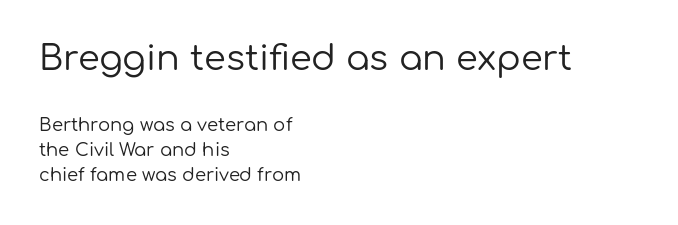
The image shows 35 px regular-weight sans-serif type, upright; set left-aligned, normal line spacing (1.38x), normal letter spacing, not underlined; the first (top) block is 1.94x larger; low stroke contrast and a medium x-height.
